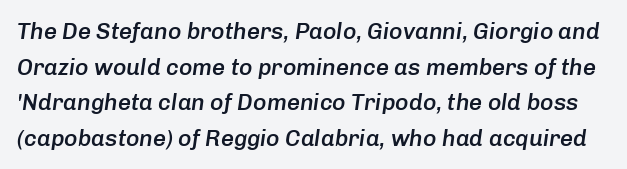
{"italic": "yes", "lean": "right", "slant_degrees": 8, "bold": "semi", "underline": "no", "line_spacing": "normal", "line_spacing_ratio": 1.55, "letter_spacing": "normal", "letter_spacing_em": 0.0, "glyph_px": 23}
